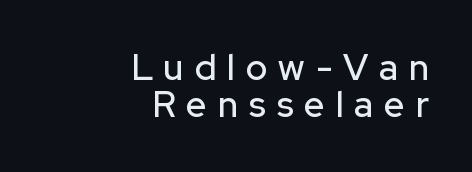
Has an underline been added? It has not. The lines are quadded right. Horizontal bands of white between lines are thin slivers. Look at the tracking — it's clearly loosened, letters drifting apart. Posture: upright roman. The letters advance in unequal steps, a hallmark of proportional type.
